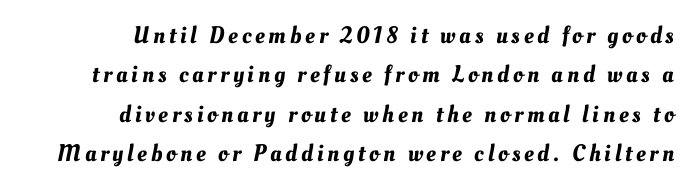
The image shows 24 px text type; set right-aligned, normal line spacing (1.64x), not underlined.
